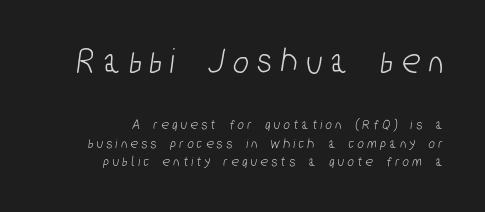
Q: Is the typeface a serif or a sans-serif typeface? A: Sans-serif.
Q: Is the text underlined? A: No.
Q: How is the paragraph aligned? A: Right-aligned.
Q: Is the spacing between letters normal or unusually wide? A: Unusually wide.
Q: Which block of text is set in a larger size, the first (top) or the second (bottom)? A: The first (top) one.
Q: Width (condensed, normal, or wide)? A: Condensed.
Q: Stroke contrast? A: Low.
Q: x-height? A: Medium.
Q: Monospaced? A: No.
